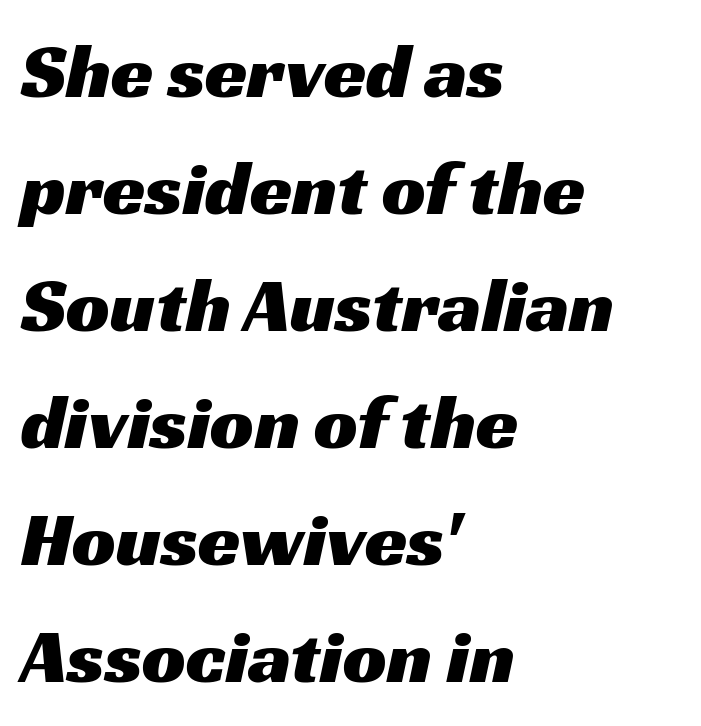
Q: Is the typeface a serif or a sans-serif typeface? A: Sans-serif.
Q: Is the text underlined? A: No.
Q: How is the paragraph aligned? A: Left-aligned.
Q: Is the spacing between letters normal or unusually wide? A: Normal.
Q: Is the spacing between lines tight, normal or loose? A: Normal.
Q: Width (condensed, normal, or wide)? A: Wide.
Q: Stroke contrast? A: Medium.
Q: x-height? A: Medium.
Q: Monospaced? A: No.
